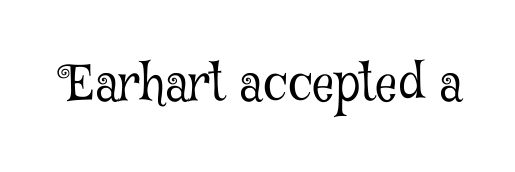
The glyphs in this specimen are seriffed. Varying glyph widths throughout — classic text-font behaviour. Quick note: not italic, upright. Stem width sits at or under what a default text font uses.
